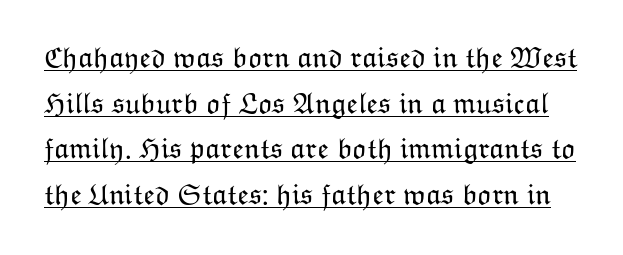
Q: Is the text bold? A: No.
Q: Is the text italic (slanted)? A: No, it is upright.
Q: Is the text underlined? A: Yes.
Q: Is the spacing between letters normal or unusually wide? A: Normal.
Q: Is the spacing between lines tight, normal or loose? A: Normal.
Q: Width (condensed, normal, or wide)? A: Normal.
Q: Stroke contrast? A: Low.
Q: x-height? A: Medium.
Q: Monospaced? A: No.
